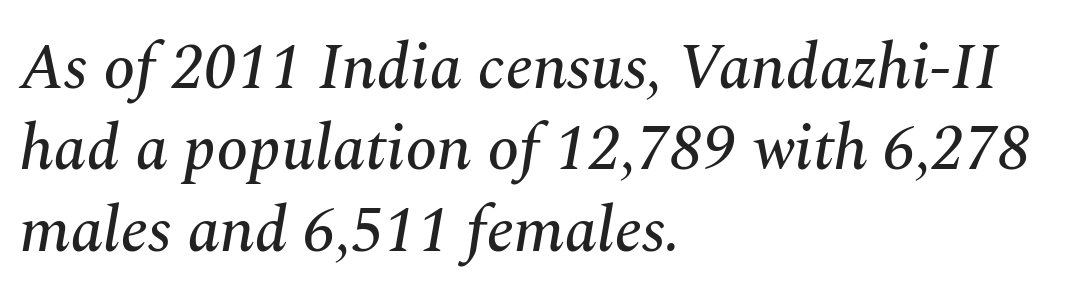
In CSS terms this would be text-align: left. A typesetter would call this proportional, since set widths differ per character. In terms of letterform style, serifs are clearly present. Glyph-to-glyph distance matches everyday printed text.
